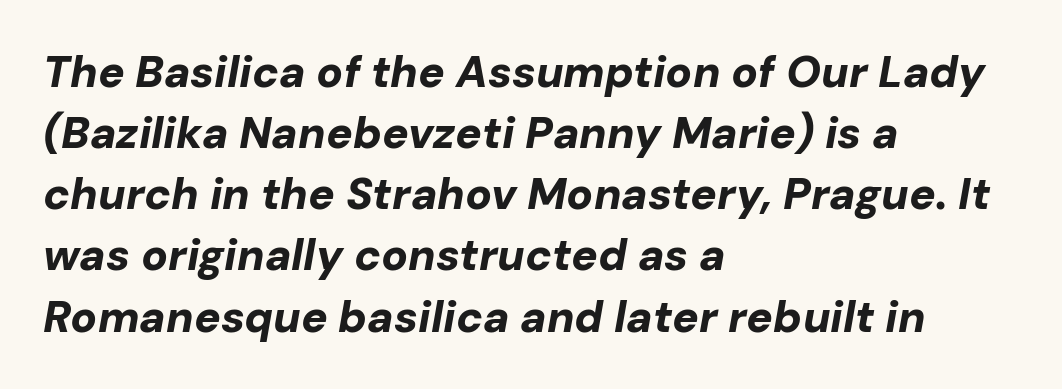
Q: Is the text bold? A: Yes.
Q: Is the text italic (slanted)? A: Yes, it leans right by about 10 degrees.
Q: Is the text underlined? A: No.
Q: How is the paragraph aligned? A: Left-aligned.
Q: Is the spacing between letters normal or unusually wide? A: Normal.
Q: Is the spacing between lines tight, normal or loose? A: Normal.
Q: Width (condensed, normal, or wide)? A: Normal.
Q: Stroke contrast? A: Low.
Q: x-height? A: Medium.
Q: Monospaced? A: No.
